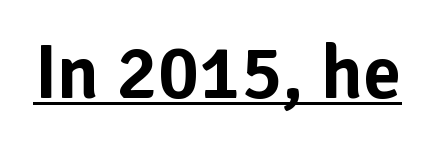
The image shows 77 px sans-serif type, upright; set normal letter spacing, underlined; low stroke contrast and a medium x-height.
